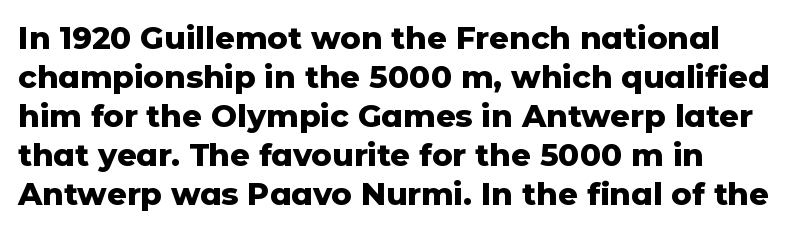
The image shows 31 px heavy sans-serif type, upright; set left-aligned, normal line spacing (1.26x), normal letter spacing, not underlined; low stroke contrast and a medium x-height.
